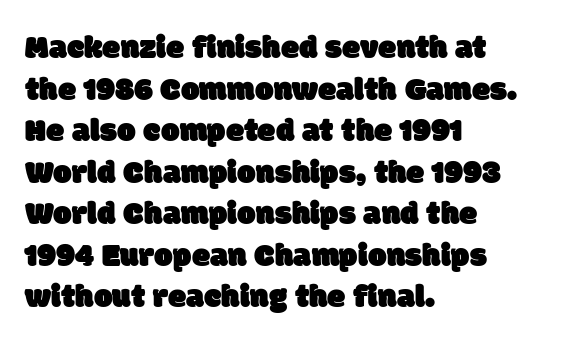
{"serif": "no", "width": "normal", "stroke_contrast": "low", "x_height": "large", "monospaced": "no", "underline": "no", "align": "left", "line_spacing": "normal", "line_spacing_ratio": 1.26, "letter_spacing": "normal", "letter_spacing_em": 0.0, "glyph_px": 33}
